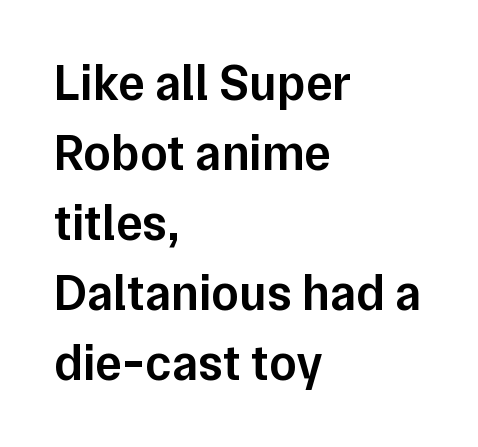
Q: Is the text bold? A: Semi-bold.
Q: Is the text italic (slanted)? A: No, it is upright.
Q: Is the typeface a serif or a sans-serif typeface? A: Sans-serif.
Q: Is the text underlined? A: No.
Q: How is the paragraph aligned? A: Left-aligned.
Q: Is the spacing between letters normal or unusually wide? A: Normal.
Q: Is the spacing between lines tight, normal or loose? A: Normal.
Q: Width (condensed, normal, or wide)? A: Normal.
Q: Stroke contrast? A: Low.
Q: x-height? A: Medium.
Q: Monospaced? A: No.
